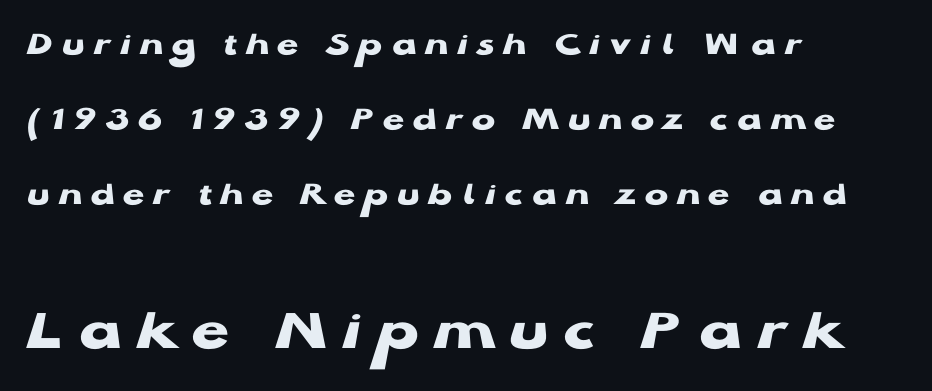
The designer gave the closing block more size than the opening block. Here the glyphs are tracked loosely, breaking word shapes into spaced letters. Proportional: the letters do not fall into vertical columns. The rendering uses a bold face; every stroke is thick and dark.
